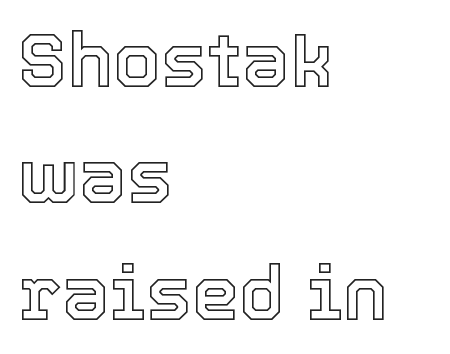
Q: Is the text italic (slanted)? A: No, it is upright.
Q: Is the text underlined? A: No.
Q: How is the paragraph aligned? A: Left-aligned.
Q: Is the spacing between letters normal or unusually wide? A: Normal.
Q: Is the spacing between lines tight, normal or loose? A: Normal.
Q: Width (condensed, normal, or wide)? A: Normal.
Q: x-height? A: Medium.
Q: Monospaced? A: No.
